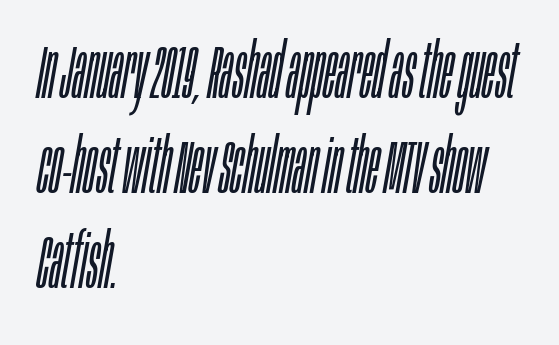
{"italic": "yes", "lean": "right", "slant_degrees": 10, "bold": "no", "weight": "light", "width": "condensed", "stroke_contrast": "low", "x_height": "large", "monospaced": "no", "underline": "no", "align": "left", "line_spacing": "normal", "line_spacing_ratio": 1.27, "letter_spacing": "normal", "letter_spacing_em": 0.0, "glyph_px": 75}
